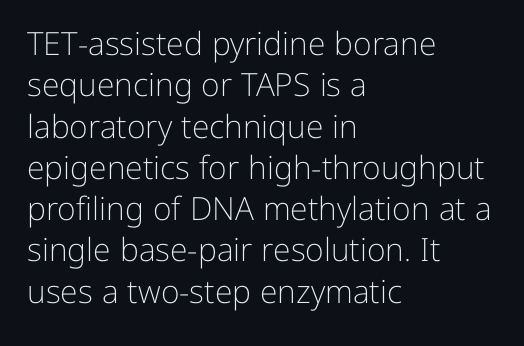
A quiet, ordinary-to-light weight characterises the typeface. The gap between lines stays unmarked. In terms of letterform style, serifs are entirely absent. Reading down the block, your eye returns to a fixed left position each line. Each letter keeps its own natural width here, so spacing adapts to shape. Letter spacing: default.
